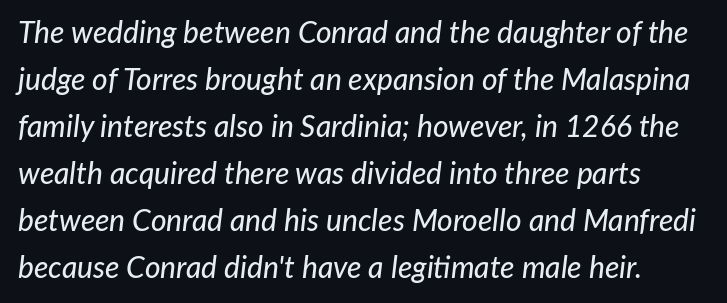
Q: Is the text italic (slanted)? A: Yes, it leans right by about 7 degrees.
Q: Is the text underlined? A: No.
Q: Is the spacing between letters normal or unusually wide? A: Normal.
Q: Is the spacing between lines tight, normal or loose? A: Normal.
Q: Width (condensed, normal, or wide)? A: Normal.
Q: Stroke contrast? A: Low.
Q: x-height? A: Medium.
Q: Monospaced? A: No.
